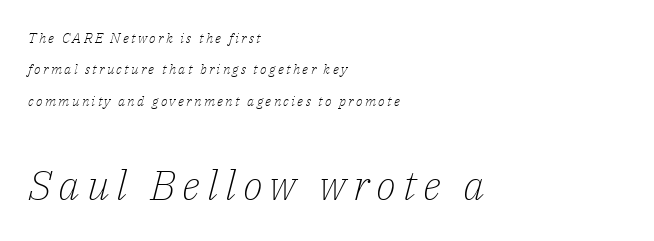
The font family rendered here belongs to the serif group. No extra ink here — the face is not bold. Does the leading feel generous? Absolutely, it's lavish. Of the two passages, the one underneath uses the larger point size. The space beneath each line is pristine and unruled. A student would call this left alignment; a typographer would say flush left, rag right.
